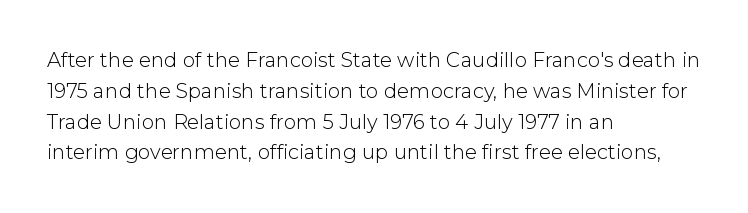
Q: Is the text bold? A: No.
Q: Is the text italic (slanted)? A: No, it is upright.
Q: Is the text underlined? A: No.
Q: How is the paragraph aligned? A: Left-aligned.
Q: Is the spacing between letters normal or unusually wide? A: Normal.
Q: Is the spacing between lines tight, normal or loose? A: Normal.
